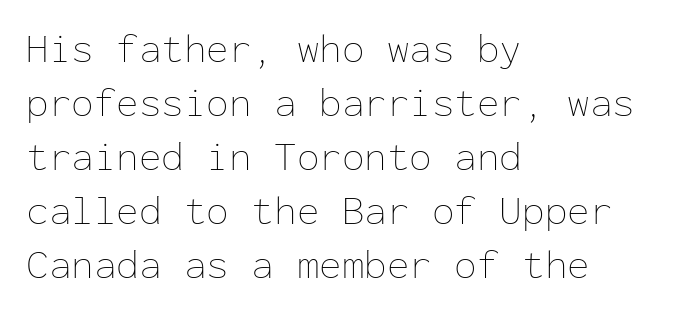
The image shows 41 px thin type, upright, monospaced; set left-aligned, normal line spacing (1.32x), normal letter spacing, not underlined; low stroke contrast and a medium x-height.
